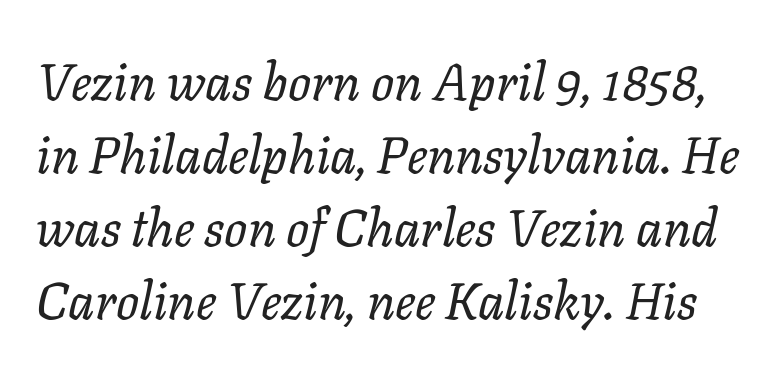
Q: Is the text bold? A: No.
Q: Is the text italic (slanted)? A: Yes, it leans right by about 11 degrees.
Q: Is the text underlined? A: No.
Q: Is the spacing between letters normal or unusually wide? A: Normal.
Q: Is the spacing between lines tight, normal or loose? A: Normal.
Q: Width (condensed, normal, or wide)? A: Normal.
Q: Stroke contrast? A: Low.
Q: x-height? A: Medium.
Q: Monospaced? A: No.
